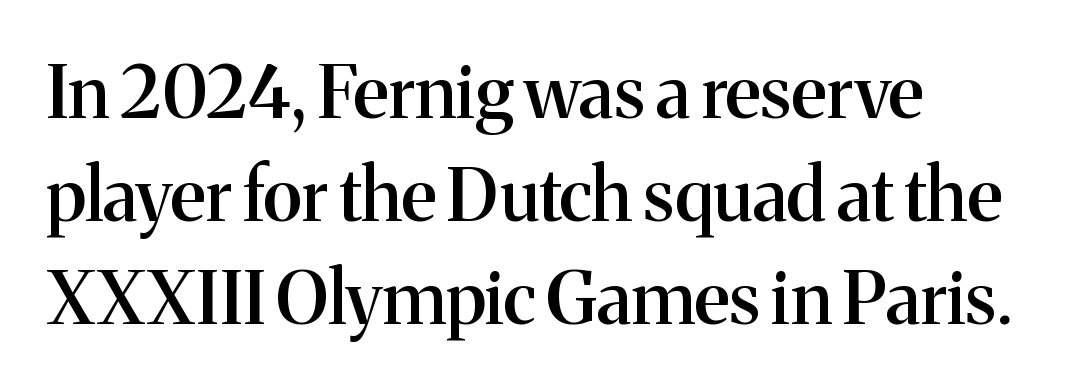
The face used here is proportionally spaced, like ordinary book or web type. Semibold letterforms, between regular and bold. Nobody drew a line under any word here. The rendering shows small feet on the letterforms — a serif design.
